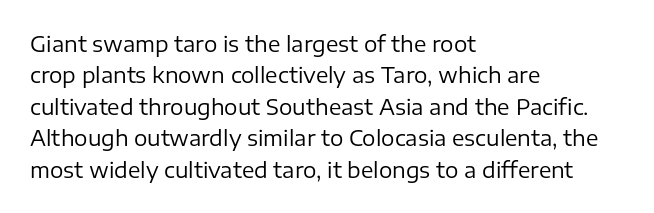
Each row of text sits above clean, open space. Italic? Not at all — the glyphs are vertical. Typeset ragged right — the left edge is the straight one. Each word holds together tightly as a unit, with standard inter-letter gaps. Interline gaps are of average width in this sample.
